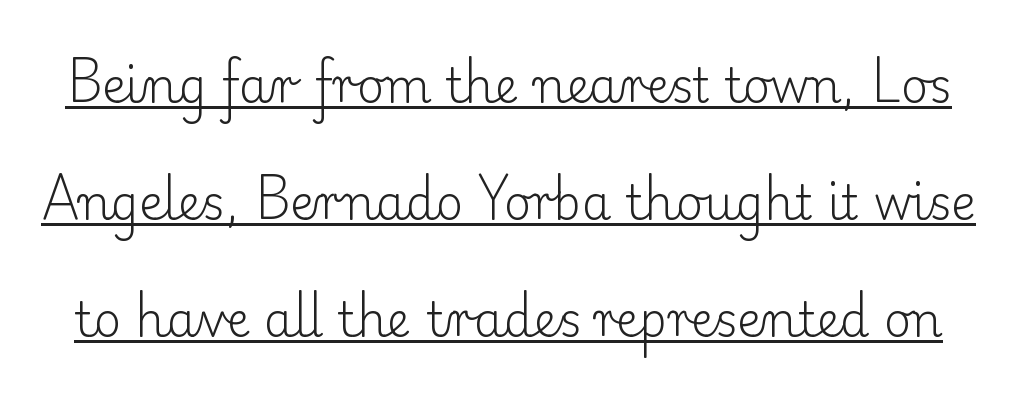
The image shows 47 px light type, upright; set loose line spacing (2.49x), normal letter spacing, underlined; low stroke contrast and a small x-height.
